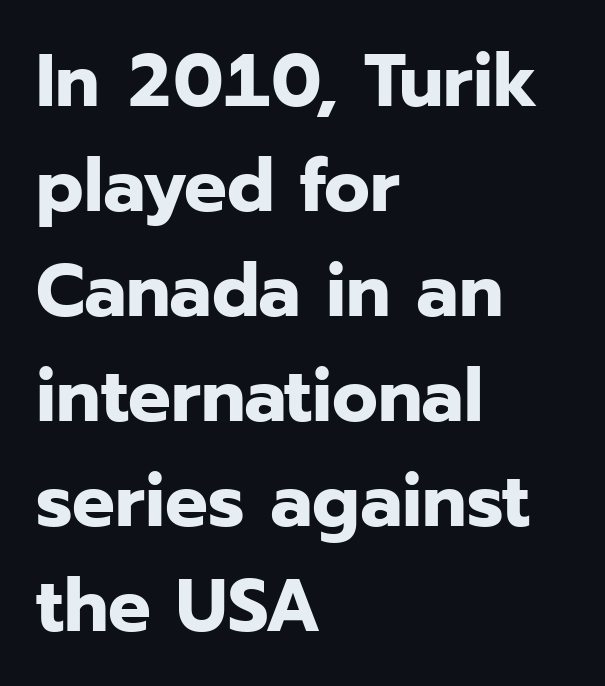
The image shows 75 px bold sans-serif type, upright; set left-aligned, normal line spacing (1.4x), normal letter spacing, not underlined; low stroke contrast and a medium x-height.
